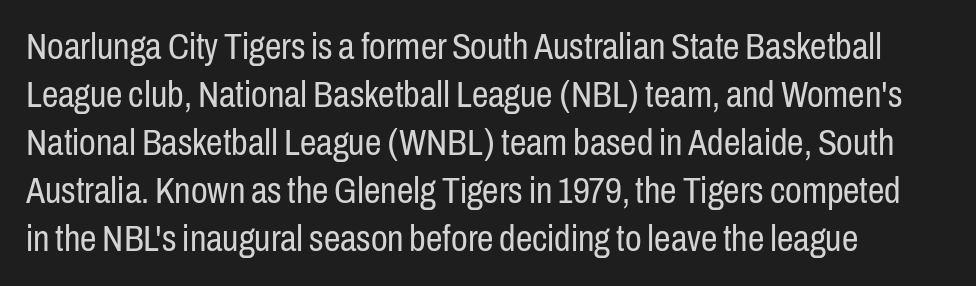
The image shows 37 px regular-weight, condensed sans-serif type, upright; set normal line spacing (1.3x), normal letter spacing, not underlined; low stroke contrast and a medium x-height.
